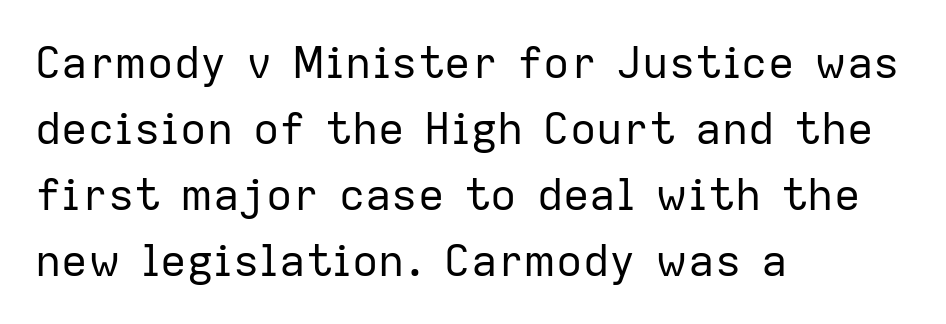
{"serif": "no", "italic": "no", "bold": "no", "weight": "regular", "width": "normal", "stroke_contrast": "low", "x_height": "medium", "monospaced": "no", "underline": "no", "align": "left", "line_spacing": "normal", "line_spacing_ratio": 1.5, "letter_spacing": "normal", "letter_spacing_em": 0.0, "glyph_px": 44}
